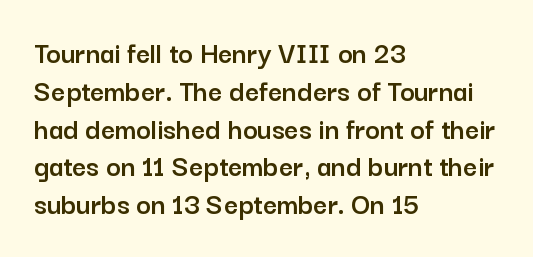
The rag falls on the right side of this text block. The face used here is proportionally spaced, like ordinary book or web type. The face used here is a sans, in the tradition of grotesques and geometrics. The type is set solid horizontally, with unmodified tracking.
